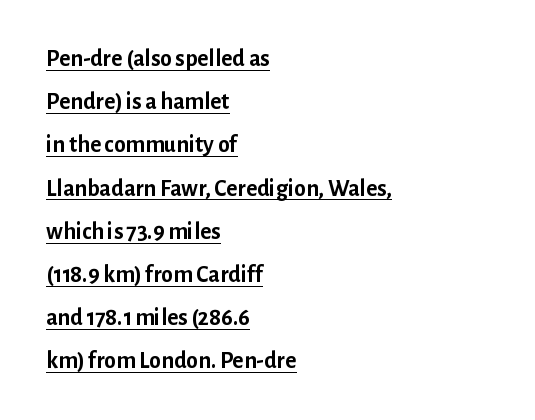
{"italic": "no", "bold": "yes", "underline": "yes", "align": "left", "line_spacing_ratio": 1.8, "letter_spacing": "normal", "letter_spacing_em": 0.0, "glyph_px": 24}
